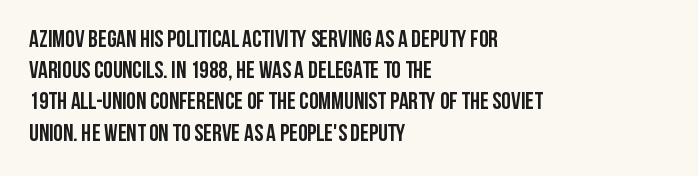
Every letter is thick-stroked: bold, no question. Line starts are locked; line ends wander. What's the leading like? Ordinary, nothing unusual. Glance below the letters and you will spot only blank space.
